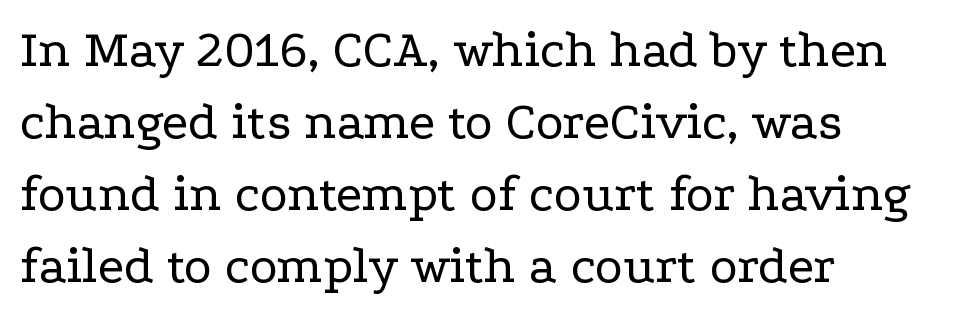
The image shows 53 px regular-weight, wide serif type, upright; set left-aligned, normal line spacing (1.36x), normal letter spacing, not underlined; low stroke contrast and a medium x-height.
